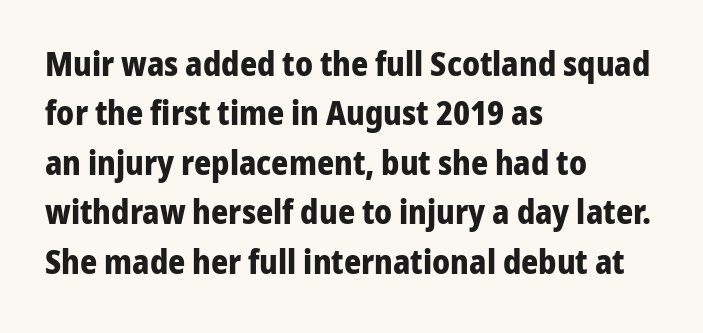
{"serif": "no", "italic": "no", "bold": "yes", "weight": "bold", "width": "normal", "stroke_contrast": "low", "x_height": "medium", "monospaced": "no", "underline": "no", "align": "left", "line_spacing": "normal", "line_spacing_ratio": 1.5, "letter_spacing": "normal", "letter_spacing_em": 0.0, "glyph_px": 33}
